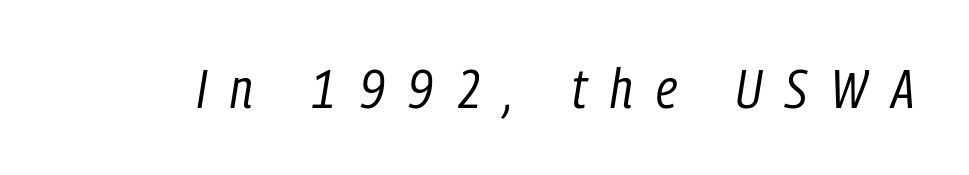
Stems and bowls with no extra thickness — not bold. Look at the tracking — it's clearly loosened, letters drifting apart. This sample uses an oblique cut, with every glyph tilted off the vertical. A typesetter would call this proportional, since set widths differ per character. The foot of each line stays bare and open.
